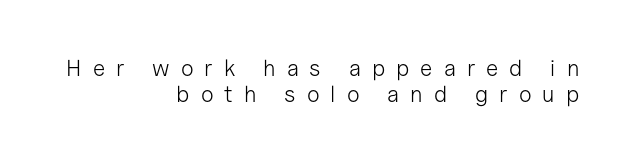
Q: Is the text bold? A: No.
Q: Is the text italic (slanted)? A: No, it is upright.
Q: Is the text underlined? A: No.
Q: How is the paragraph aligned? A: Right-aligned.
Q: Is the spacing between letters normal or unusually wide? A: Unusually wide.
Q: Is the spacing between lines tight, normal or loose? A: Tight.
